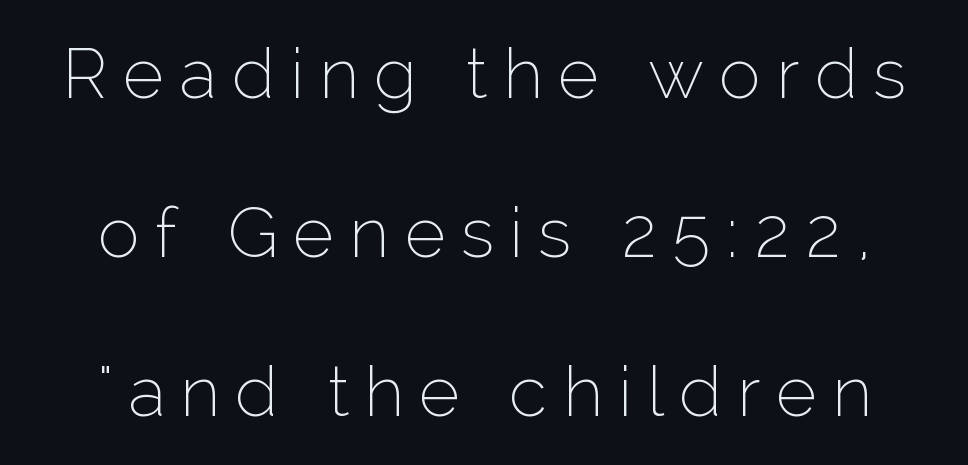
{"serif": "no", "italic": "no", "bold": "no", "weight": "thin", "width": "normal", "stroke_contrast": "low", "x_height": "medium", "monospaced": "no", "underline": "no", "line_spacing": "loose", "line_spacing_ratio": 2.27, "letter_spacing": "wide", "letter_spacing_em": 0.22, "glyph_px": 70}
